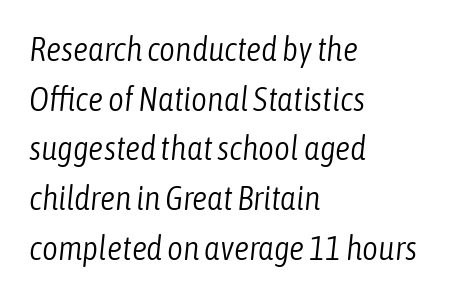
{"italic": "yes", "lean": "right", "slant_degrees": 6, "bold": "no", "weight": "light", "width": "condensed", "stroke_contrast": "low", "x_height": "medium", "monospaced": "no", "underline": "no", "align": "left", "line_spacing": "normal", "line_spacing_ratio": 1.46, "letter_spacing": "normal", "letter_spacing_em": 0.0, "glyph_px": 34}
